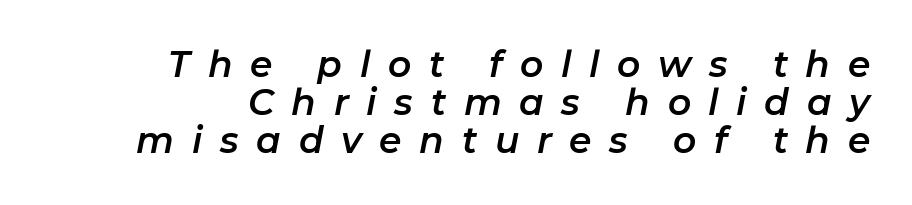
{"italic": "yes", "lean": "right", "slant_degrees": 11, "width": "normal", "stroke_contrast": "low", "x_height": "medium", "monospaced": "no", "underline": "no", "align": "right", "line_spacing": "tight", "line_spacing_ratio": 1.05, "letter_spacing": "wide", "letter_spacing_em": 0.49, "glyph_px": 36}
